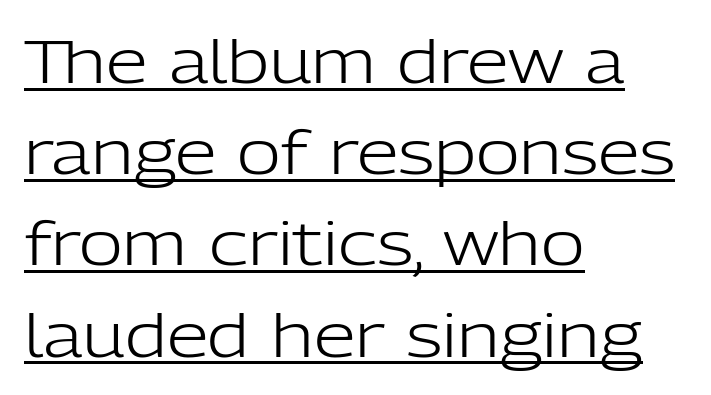
Nope, not italic — everything's standing straight. Tracking value appears to be zero — textbook default spacing. Successive baselines arrive at the customary interval. Regarding serifs, this sample does without them. Character widths vary here, with narrow letters taking less room than wide ones. Heaviness? Minimal to ordinary, like unemphasized prose.
